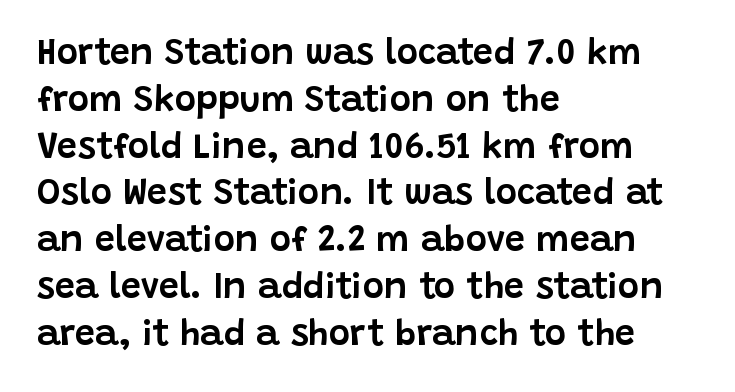
{"serif": "no", "italic": "no", "width": "normal", "stroke_contrast": "low", "x_height": "large", "monospaced": "no", "underline": "no", "align": "left", "line_spacing": "normal", "line_spacing_ratio": 1.3, "letter_spacing": "normal", "letter_spacing_em": 0.0, "glyph_px": 36}
